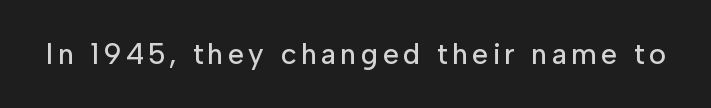
The image shows 29 px sans-serif type, upright; set not underlined; low stroke contrast and a medium x-height.
